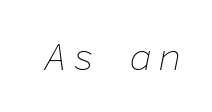
Q: Is the text bold? A: No.
Q: Is the text italic (slanted)? A: Yes, it leans right by about 11 degrees.
Q: Is the text underlined? A: No.
Q: Width (condensed, normal, or wide)? A: Normal.
Q: Stroke contrast? A: Low.
Q: x-height? A: Medium.
Q: Monospaced? A: Yes.
